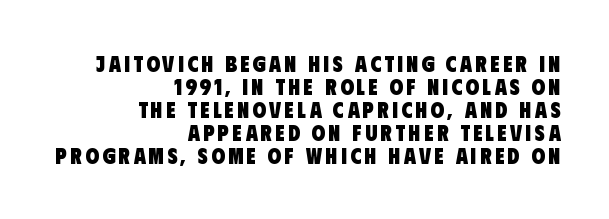
The image shows 22 px bold type; set right-aligned, tight line spacing (1.05x), not underlined.
